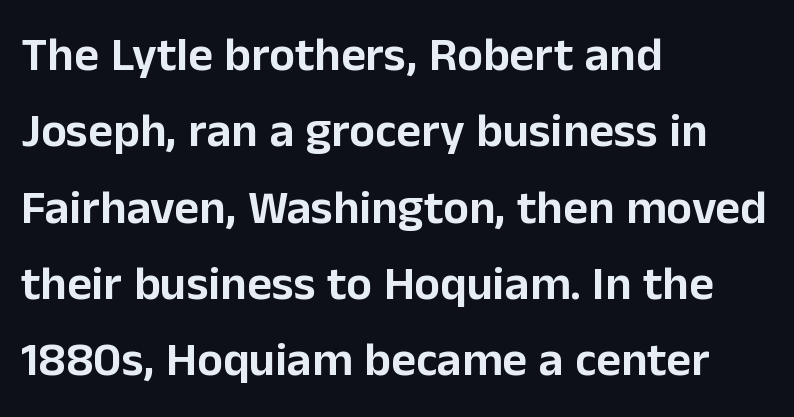
Q: Is the text italic (slanted)? A: No, it is upright.
Q: Is the typeface a serif or a sans-serif typeface? A: Sans-serif.
Q: Is the text underlined? A: No.
Q: How is the paragraph aligned? A: Left-aligned.
Q: Is the spacing between letters normal or unusually wide? A: Normal.
Q: Is the spacing between lines tight, normal or loose? A: Normal.
Q: Width (condensed, normal, or wide)? A: Normal.
Q: Stroke contrast? A: Low.
Q: x-height? A: Medium.
Q: Monospaced? A: No.
